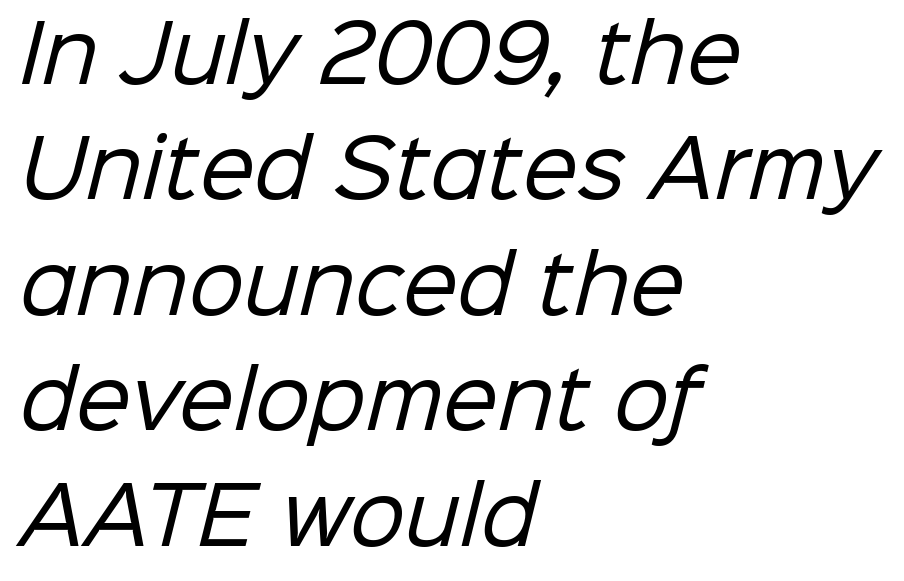
Looks like regular typesetting: each glyph gets only the width it needs. The gaps between neighbouring characters are ordinary and unremarkable. Is the stroke heavy? The answer is a plain regular-or-lighter. The typesetter chose a ragged-right arrangement here. Regarding serifs, this sample does without them. Glance below the letters and you will spot only blank space.
